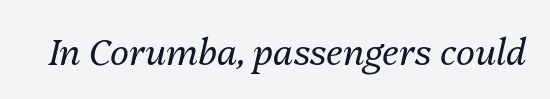
{"italic": "yes", "lean": "right", "slant_degrees": 13, "bold": "no", "weight": "regular", "width": "normal", "stroke_contrast": "medium", "x_height": "medium", "monospaced": "no", "underline": "no", "letter_spacing": "normal", "letter_spacing_em": 0.0, "glyph_px": 36}
